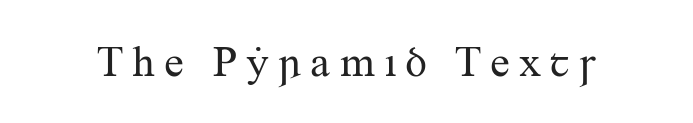
Q: Is the text bold? A: No.
Q: Is the text italic (slanted)? A: No, it is upright.
Q: Is the typeface a serif or a sans-serif typeface? A: Serif.
Q: Is the text underlined? A: No.
Q: Width (condensed, normal, or wide)? A: Normal.
Q: Stroke contrast? A: Medium.
Q: x-height? A: Small.
Q: Monospaced? A: No.
